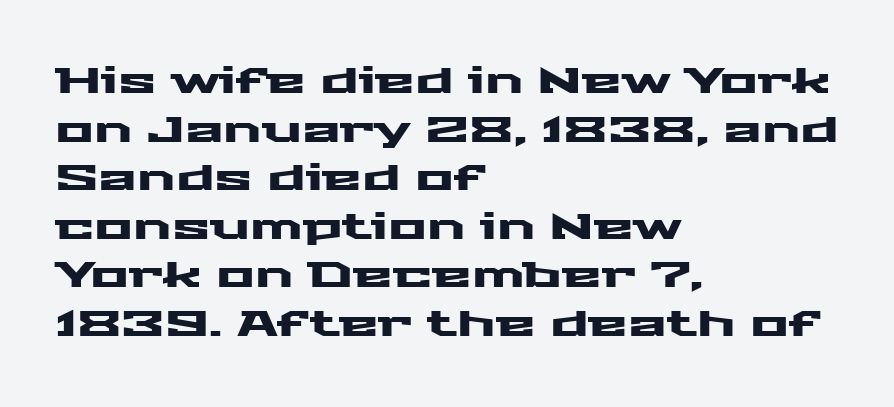
Q: Is the text italic (slanted)? A: No, it is upright.
Q: Is the typeface a serif or a sans-serif typeface? A: Sans-serif.
Q: Is the text underlined? A: No.
Q: How is the paragraph aligned? A: Left-aligned.
Q: Is the spacing between letters normal or unusually wide? A: Normal.
Q: Is the spacing between lines tight, normal or loose? A: Normal.
Q: Width (condensed, normal, or wide)? A: Wide.
Q: Stroke contrast? A: Medium.
Q: x-height? A: Medium.
Q: Monospaced? A: No.
